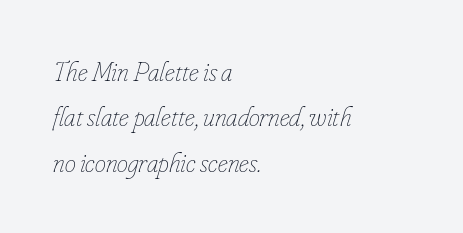
{"italic": "yes", "lean": "right", "slant_degrees": 16, "bold": "no", "weight": "thin", "width": "condensed", "stroke_contrast": "low", "x_height": "small", "monospaced": "no", "underline": "no", "align": "left", "line_spacing": "normal", "line_spacing_ratio": 1.62, "letter_spacing": "normal", "letter_spacing_em": 0.0, "glyph_px": 28}
